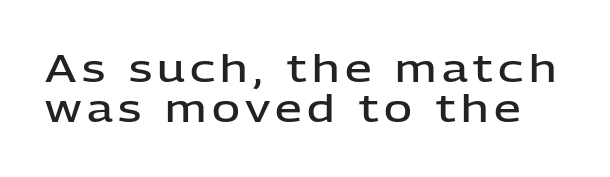
The image shows 38 px semibold sans-serif type, upright; set tight line spacing (1.06x), not underlined; low stroke contrast and a medium x-height.
